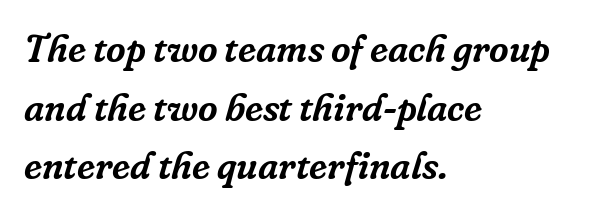
Q: Is the text italic (slanted)? A: Yes, it leans right by about 16 degrees.
Q: Is the typeface a serif or a sans-serif typeface? A: Serif.
Q: Is the text underlined? A: No.
Q: How is the paragraph aligned? A: Left-aligned.
Q: Is the spacing between letters normal or unusually wide? A: Normal.
Q: Is the spacing between lines tight, normal or loose? A: Normal.
Q: Width (condensed, normal, or wide)? A: Normal.
Q: Stroke contrast? A: Low.
Q: x-height? A: Medium.
Q: Monospaced? A: No.
